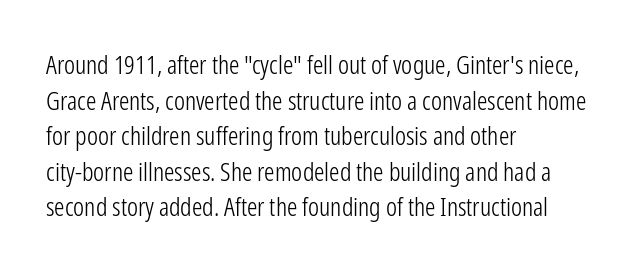
{"italic": "no", "bold": "no", "underline": "no", "align": "left", "line_spacing": "normal", "line_spacing_ratio": 1.37, "letter_spacing": "normal", "letter_spacing_em": 0.0, "glyph_px": 26}
